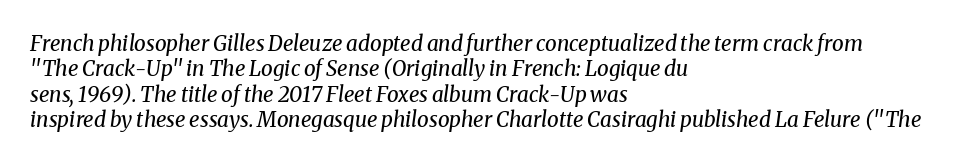
Q: Is the text bold? A: No.
Q: Is the text italic (slanted)? A: Yes, it leans right by about 8 degrees.
Q: Is the text underlined? A: No.
Q: How is the paragraph aligned? A: Left-aligned.
Q: Is the spacing between letters normal or unusually wide? A: Normal.
